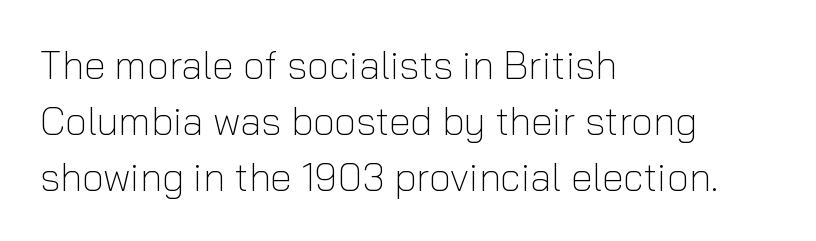
Grotesque or geometric, the face here clearly has no serifs. Vertical stems look standard width or narrower in stroke. How are the letters spaced? Ordinarily, with no added tracking. The rendering anchors every line to the left-hand side. The zone under the glyphs is completely vacant. Evenly set lines give the paragraph a standard silhouette.
